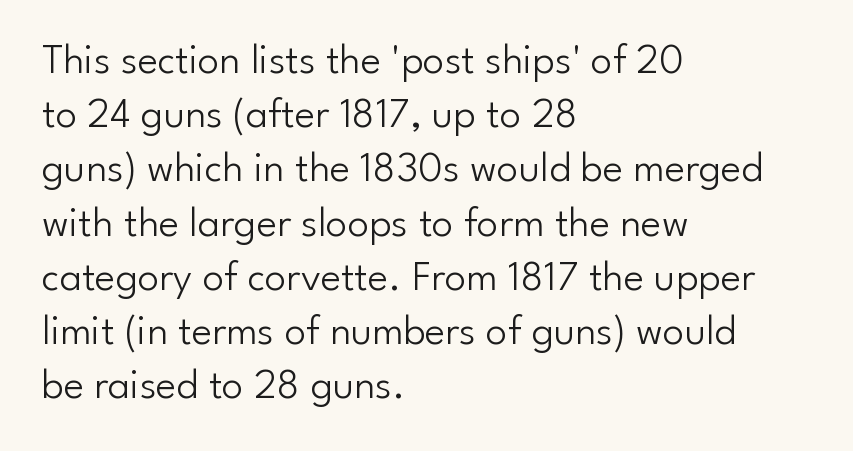
Q: Is the text bold? A: No.
Q: Is the text italic (slanted)? A: No, it is upright.
Q: Is the typeface a serif or a sans-serif typeface? A: Sans-serif.
Q: Is the text underlined? A: No.
Q: How is the paragraph aligned? A: Left-aligned.
Q: Is the spacing between letters normal or unusually wide? A: Normal.
Q: Is the spacing between lines tight, normal or loose? A: Normal.
Q: Width (condensed, normal, or wide)? A: Normal.
Q: Stroke contrast? A: Low.
Q: x-height? A: Small.
Q: Monospaced? A: No.
